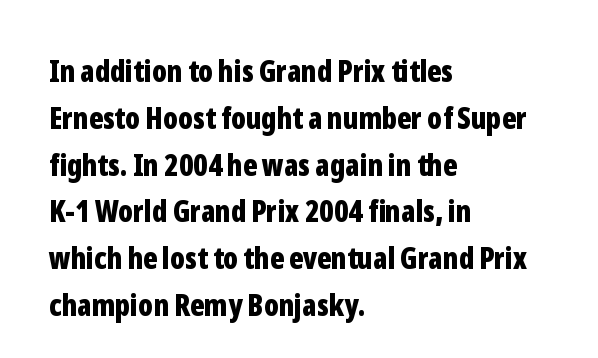
{"serif": "no", "italic": "no", "bold": "yes", "weight": "bold", "width": "condensed", "stroke_contrast": "low", "x_height": "medium", "monospaced": "no", "underline": "no", "align": "left", "line_spacing": "normal", "line_spacing_ratio": 1.56, "letter_spacing": "normal", "letter_spacing_em": 0.0, "glyph_px": 30}
